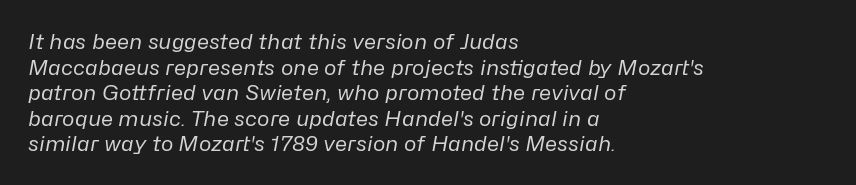
Emphasis-style slanted type is in use. How are the letters spaced? Ordinarily, with no added tracking. One-word summary of the alignment: left. The weight tops out at a normal text grade. This rendering features lettering with no underline.
